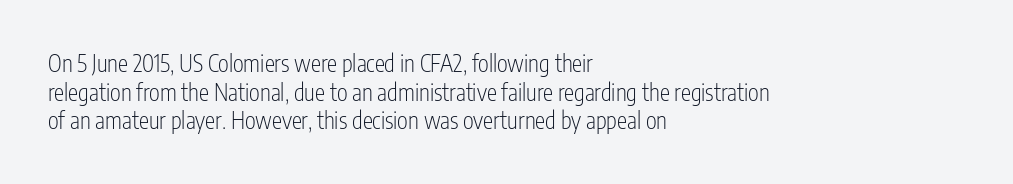
{"italic": "no", "bold": "no", "underline": "no", "align": "left", "line_spacing": "normal", "line_spacing_ratio": 1.25, "letter_spacing": "normal", "letter_spacing_em": 0.0, "glyph_px": 23}
